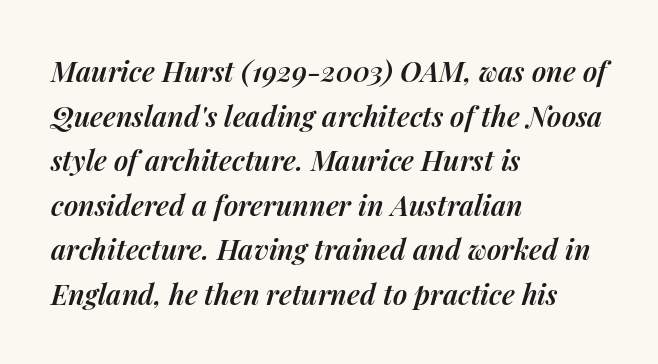
Beneath every word, the page is bare. Students, note that the glyphs here touch the page at normal intervals. Italic: yes, the glyphs are oblique. Interline gaps are of average width in this sample. Each line starts at the same left margin while the right side varies.
